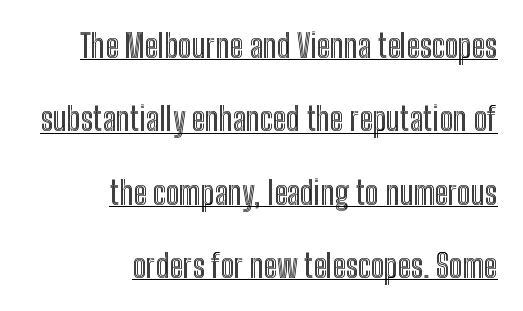
{"italic": "no", "width": "condensed", "x_height": "medium", "monospaced": "no", "underline": "yes", "align": "right", "line_spacing": "loose", "line_spacing_ratio": 2.29, "letter_spacing": "normal", "letter_spacing_em": 0.0, "glyph_px": 32}
